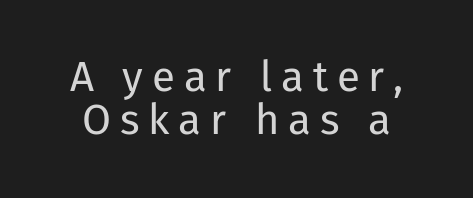
The font's upright variant was chosen for this text. Varying glyph widths throughout — classic text-font behaviour. I'd call this a sans setting — the letters go barefoot. Cramped leading. Here the glyphs are tracked loosely, breaking word shapes into spaced letters. The passage shown is not bold in any degree.
